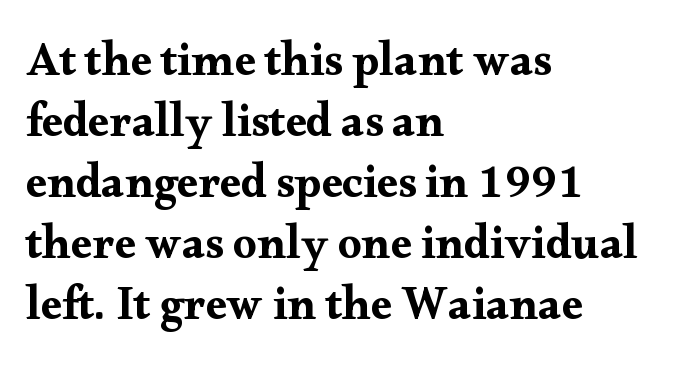
{"serif": "yes", "italic": "no", "width": "wide", "stroke_contrast": "medium", "x_height": "small", "monospaced": "no", "underline": "no", "align": "left", "line_spacing": "normal", "line_spacing_ratio": 1.3, "letter_spacing": "normal", "letter_spacing_em": 0.0, "glyph_px": 47}
